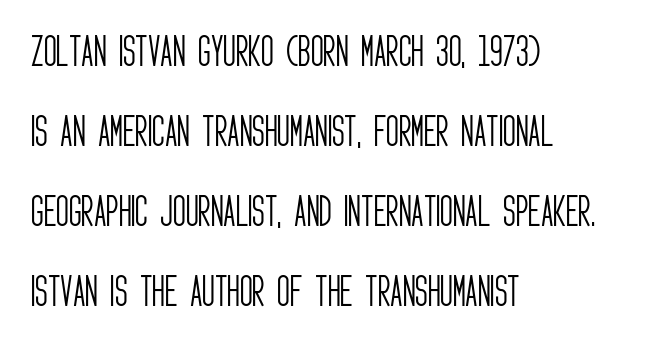
{"serif": "no", "italic": "no", "bold": "no", "weight": "light", "width": "condensed", "stroke_contrast": "low", "x_height": "large", "monospaced": "no", "underline": "no", "align": "left", "line_spacing": "loose", "line_spacing_ratio": 2.29, "letter_spacing": "normal", "letter_spacing_em": 0.0, "glyph_px": 35}
